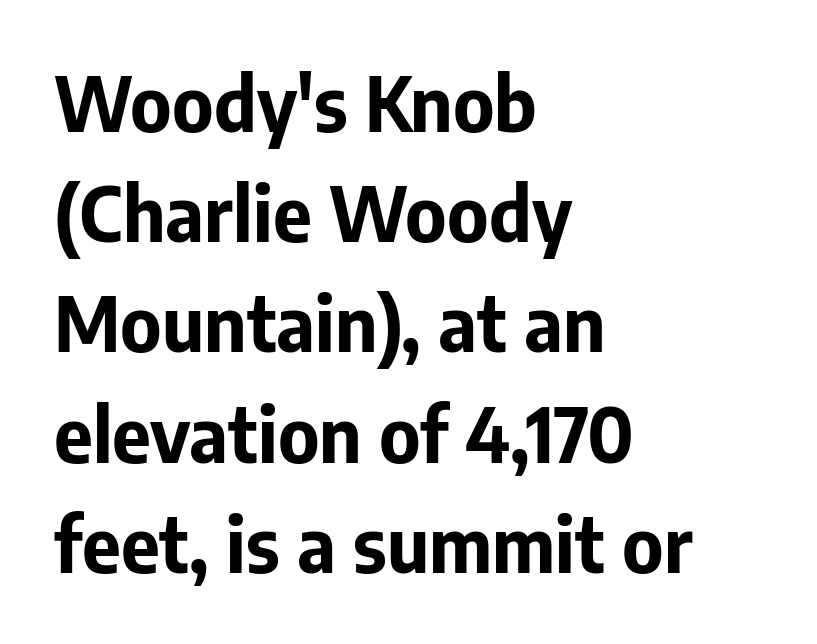
Q: Is the text bold? A: Yes.
Q: Is the text italic (slanted)? A: No, it is upright.
Q: Is the typeface a serif or a sans-serif typeface? A: Sans-serif.
Q: Is the text underlined? A: No.
Q: How is the paragraph aligned? A: Left-aligned.
Q: Is the spacing between letters normal or unusually wide? A: Normal.
Q: Is the spacing between lines tight, normal or loose? A: Normal.
Q: Width (condensed, normal, or wide)? A: Normal.
Q: Stroke contrast? A: Low.
Q: x-height? A: Medium.
Q: Monospaced? A: No.
